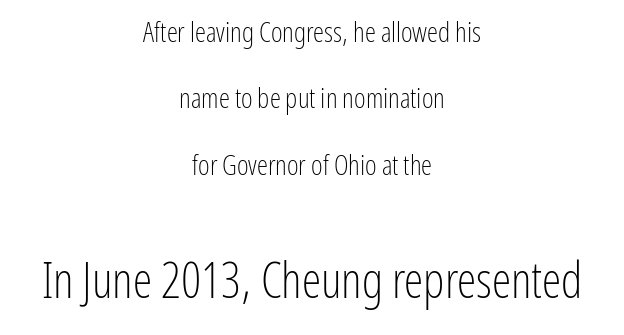
The strip under each line holds only bare page. The passage shown is typeset with a sans-serif family. Two sizes are in play, and the larger belongs to the second block. Does extra space separate the letters? No, they use regular spacing. Character widths vary here, with narrow letters taking less room than wide ones. Summary of vertical rhythm: relaxed, with wide interline spacing.
